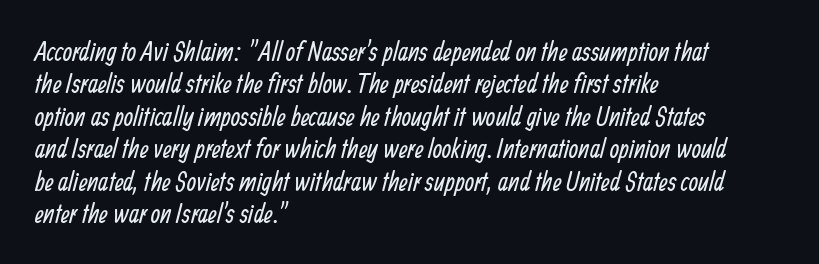
You could call the tracking neutral — neither tight nor loose. Type without underlining. Weight: regular or lighter. Reading down the block, your eye returns to a fixed left position each line.
